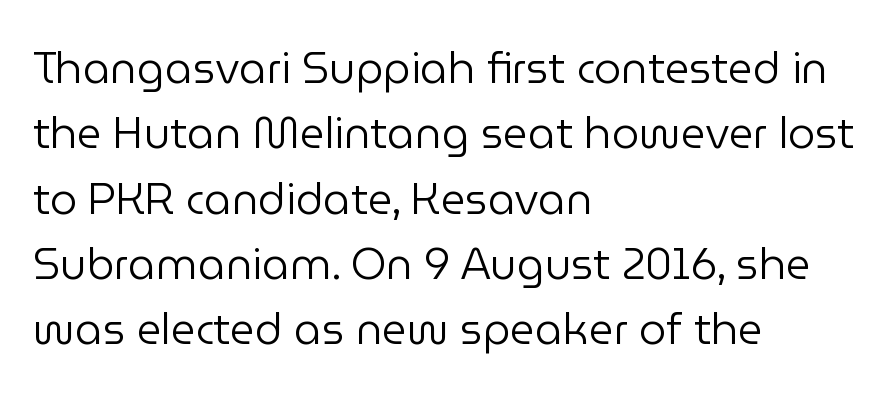
Q: Is the text bold? A: No.
Q: Is the text italic (slanted)? A: No, it is upright.
Q: Is the typeface a serif or a sans-serif typeface? A: Sans-serif.
Q: Is the text underlined? A: No.
Q: How is the paragraph aligned? A: Left-aligned.
Q: Is the spacing between letters normal or unusually wide? A: Normal.
Q: Is the spacing between lines tight, normal or loose? A: Normal.
Q: Width (condensed, normal, or wide)? A: Normal.
Q: Stroke contrast? A: Low.
Q: x-height? A: Medium.
Q: Monospaced? A: No.
